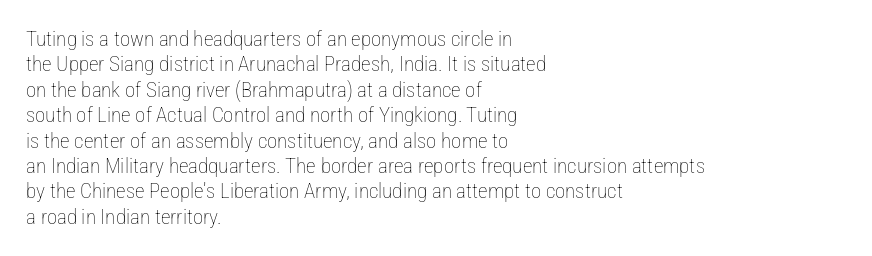
Q: Is the text bold? A: No.
Q: Is the text italic (slanted)? A: No, it is upright.
Q: Is the text underlined? A: No.
Q: How is the paragraph aligned? A: Left-aligned.
Q: Is the spacing between letters normal or unusually wide? A: Normal.
